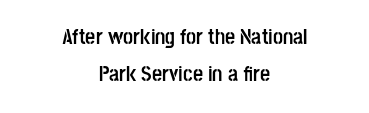
Whoever set this chose a conventional vertical rhythm. You could call the tracking neutral — neither tight nor loose. Each row of text sits above clean, open space. Horizontal alignment here is central, giving a formal, balanced look. Compared with an ordinary text face, these strokes are far heavier — a full bold. Designer's note — italics off, roman on.
